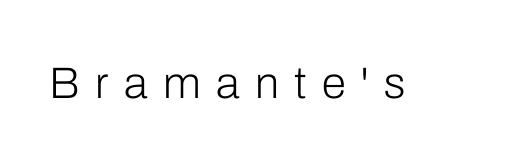
The type is letterspaced generously, with wide tracking. Designer's note — italics off, roman on. This rendering features lettering with no underline. You can tell from the bare stems that sans-serif type was used.
